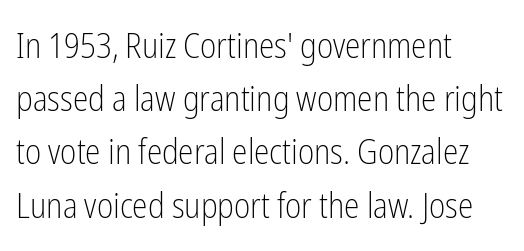
Q: Is the text bold? A: No.
Q: Is the text italic (slanted)? A: No, it is upright.
Q: Is the typeface a serif or a sans-serif typeface? A: Sans-serif.
Q: Is the text underlined? A: No.
Q: How is the paragraph aligned? A: Left-aligned.
Q: Is the spacing between letters normal or unusually wide? A: Normal.
Q: Is the spacing between lines tight, normal or loose? A: Normal.
Q: Width (condensed, normal, or wide)? A: Condensed.
Q: Stroke contrast? A: Low.
Q: x-height? A: Medium.
Q: Monospaced? A: No.
